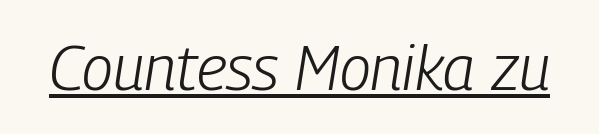
{"italic": "yes", "lean": "right", "slant_degrees": 9, "bold": "no", "weight": "light", "width": "condensed", "stroke_contrast": "low", "x_height": "medium", "monospaced": "no", "underline": "yes", "letter_spacing": "normal", "letter_spacing_em": 0.0, "glyph_px": 63}
